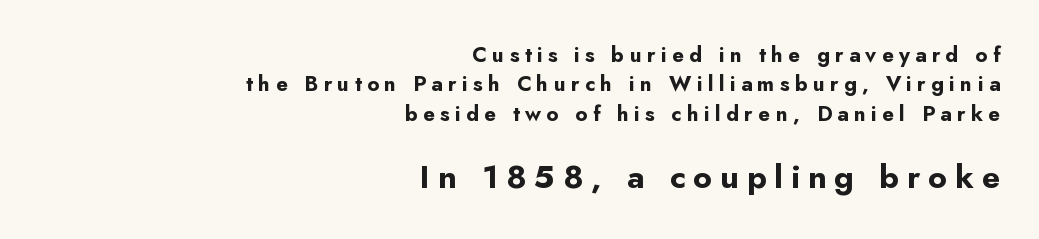
Q: Is the text bold? A: Yes.
Q: Is the text italic (slanted)? A: No, it is upright.
Q: Is the typeface a serif or a sans-serif typeface? A: Sans-serif.
Q: Is the text underlined? A: No.
Q: How is the paragraph aligned? A: Right-aligned.
Q: Is the spacing between letters normal or unusually wide? A: Unusually wide.
Q: Is the spacing between lines tight, normal or loose? A: Normal.
Q: Which block of text is set in a larger size, the first (top) or the second (bottom)? A: The second (bottom) one.
Q: Width (condensed, normal, or wide)? A: Normal.
Q: Stroke contrast? A: Low.
Q: x-height? A: Small.
Q: Monospaced? A: No.
